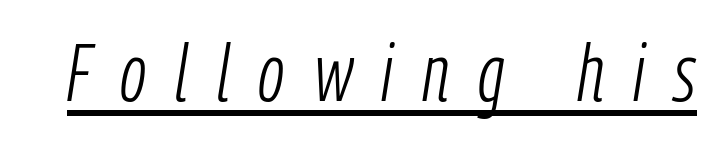
Q: Is the text bold? A: No.
Q: Is the text italic (slanted)? A: Yes, it leans right by about 9 degrees.
Q: Is the text underlined? A: Yes.
Q: Is the spacing between letters normal or unusually wide? A: Unusually wide.
Q: Width (condensed, normal, or wide)? A: Condensed.
Q: Stroke contrast? A: Low.
Q: x-height? A: Medium.
Q: Monospaced? A: No.
